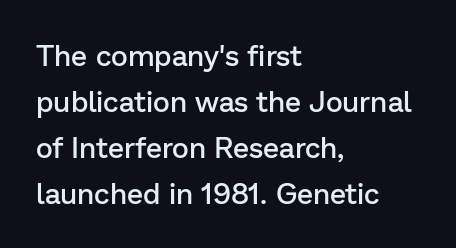
{"serif": "no", "italic": "no", "bold": "semi", "weight": "semibold", "width": "normal", "stroke_contrast": "low", "x_height": "medium", "monospaced": "no", "underline": "no", "align": "left", "line_spacing": "normal", "line_spacing_ratio": 1.59, "letter_spacing": "normal", "letter_spacing_em": 0.0, "glyph_px": 29}
